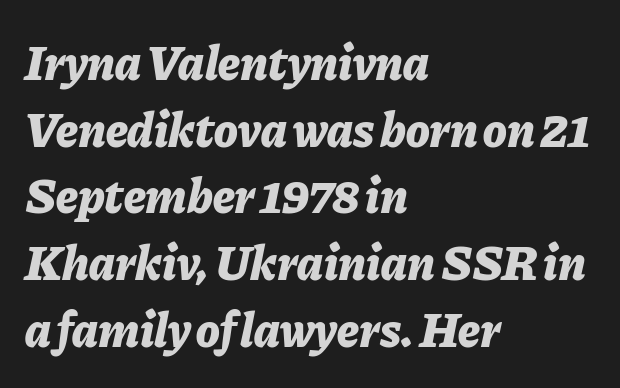
Each letter keeps its own natural width here, so spacing adapts to shape. The text block is weighted toward the left margin, trailing off unevenly rightward. The letters are slanted; this is an italic face. What stands out about the letter spacing? Nothing — it is the standard amount. Regarding leading, the lines here are spaced in the standard way.
